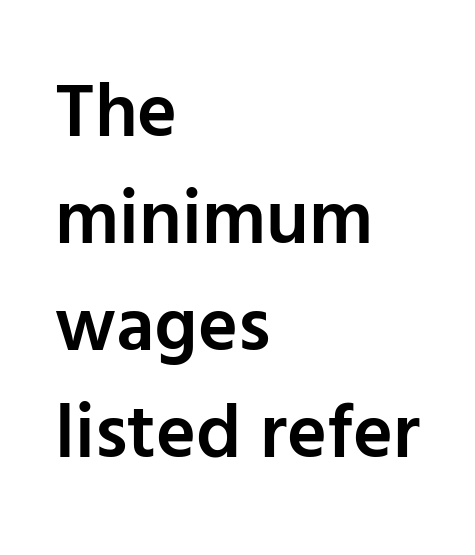
{"serif": "no", "italic": "no", "bold": "semi", "weight": "semibold", "width": "normal", "stroke_contrast": "low", "x_height": "medium", "monospaced": "no", "underline": "no", "align": "left", "line_spacing": "normal", "line_spacing_ratio": 1.41, "letter_spacing": "normal", "letter_spacing_em": 0.0, "glyph_px": 76}
